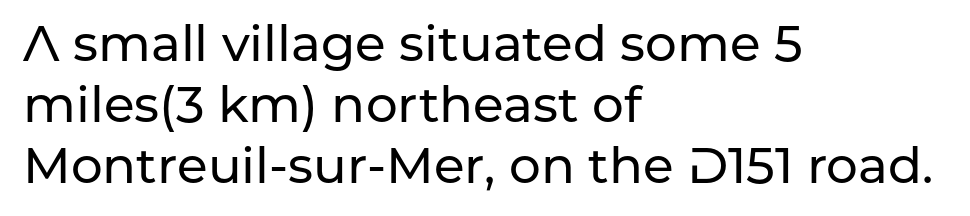
{"serif": "no", "italic": "no", "width": "normal", "stroke_contrast": "low", "x_height": "medium", "monospaced": "no", "underline": "no", "align": "left", "line_spacing_ratio": 1.22, "letter_spacing": "normal", "letter_spacing_em": 0.0, "glyph_px": 50}
